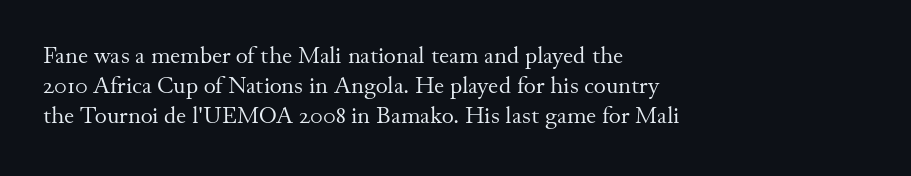
The lines are quadded left. The font sits on the lighter half of the weight spectrum, regular included. Tracking here is standard; glyphs follow each other at the usual distance. Italic? Not at all — the glyphs are vertical. Rule under the text: the space is simply empty.
